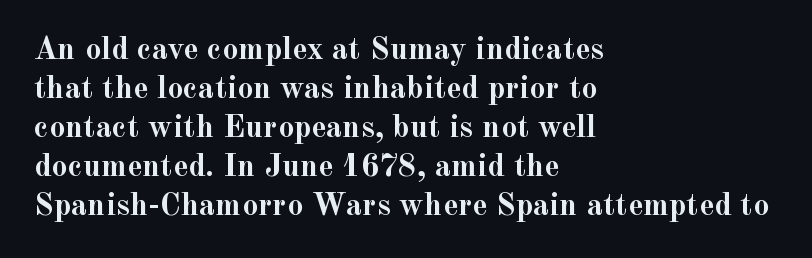
A typesetter would mark this as roman, not italic. Type style note: has serifs. Each letter keeps its own natural width here, so spacing adapts to shape. Leftover space on each line is placed entirely after the last word. I'd describe the lettering as bold — thick and assertive.
